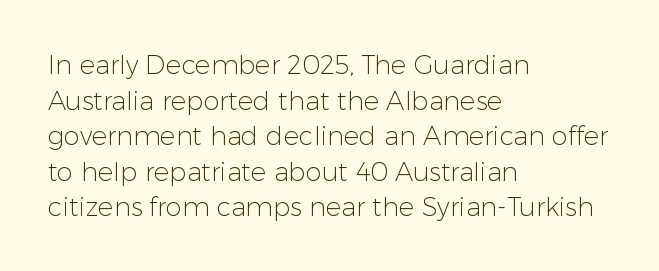
The line texture is even and compact thanks to regular tracking. Honestly, the row spacing looks completely unremarkable. Every row of glyphs begins at an identical x-position on the left. The letters stand straight up with perfectly vertical stems. Stroke thickness stays within the range of a standard reading face or lighter. Unmarked baselines from the first word to the last.
